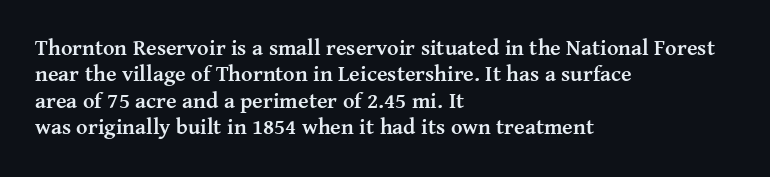
The image shows 22 px bold type, upright; set left-aligned, line spacing 1.2x, normal letter spacing, not underlined.
